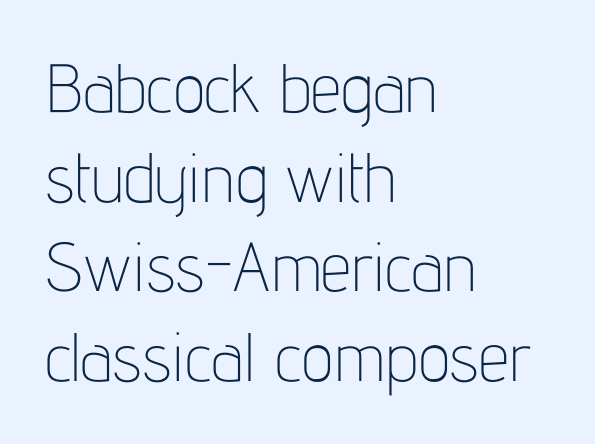
The image shows 69 px thin, condensed sans-serif type, upright; set left-aligned, normal line spacing (1.3x), normal letter spacing, not underlined; low stroke contrast and a medium x-height.
